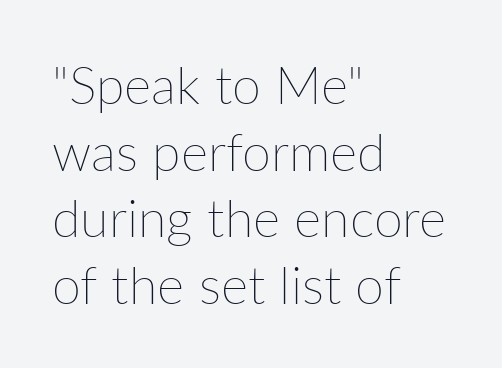
Posture: upright roman. Baseline-to-baseline distance is the conventional proportion of letter height. Weight class: somewhere from thin through regular. No extra tracking has been applied to these lines.
